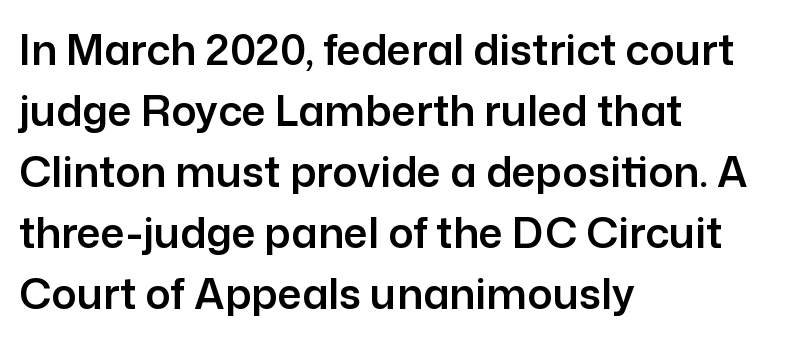
Only glyphs here, with clear space below each row. These lines are rendered in a variable-pitch font. The paragraph has a hard left edge and a soft right edge. Tall strokes in this sample are plumb rather than angled. Stroke terminals: plain, sans-serif.
